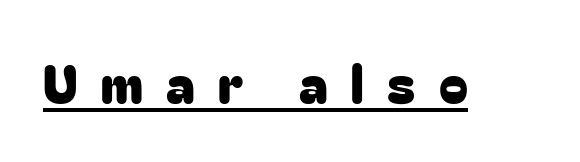
Q: Is the text italic (slanted)? A: No, it is upright.
Q: Is the typeface a serif or a sans-serif typeface? A: Sans-serif.
Q: Is the text underlined? A: Yes.
Q: Is the spacing between letters normal or unusually wide? A: Unusually wide.
Q: Width (condensed, normal, or wide)? A: Normal.
Q: Stroke contrast? A: Low.
Q: x-height? A: Medium.
Q: Monospaced? A: No.
